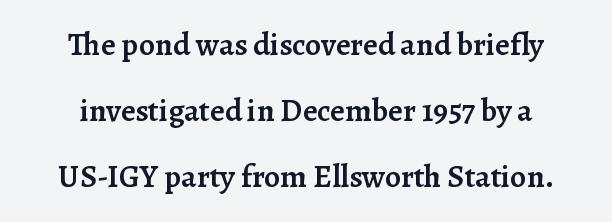
Q: Is the text bold? A: Semi-bold.
Q: Is the text italic (slanted)? A: No, it is upright.
Q: Is the typeface a serif or a sans-serif typeface? A: Serif.
Q: Is the text underlined? A: No.
Q: How is the paragraph aligned? A: Centered.
Q: Is the spacing between letters normal or unusually wide? A: Normal.
Q: Is the spacing between lines tight, normal or loose? A: Loose.
Q: Width (condensed, normal, or wide)? A: Normal.
Q: Stroke contrast? A: Low.
Q: x-height? A: Medium.
Q: Monospaced? A: No.
